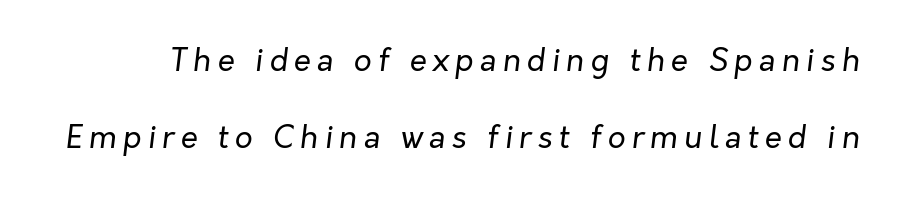
These lines have a slow, spaced-out rhythm from letter to letter. The block of text is sparse from top to bottom, with ample space between rows. The specimen omits any rule beneath the text block's lines. These lines were composed using italics.
